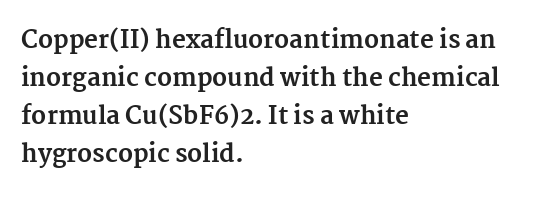
The space between consecutive lines is moderate. Alignment: flush left. The passage shown is not underscored anywhere. The type is set solid horizontally, with unmodified tracking. The characters look thick and weighty, a clear bold. Unlike italic type, these characters show no tilt at all.
